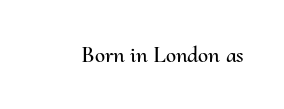
Each word holds together tightly as a unit, with standard inter-letter gaps. Posture: upright roman. The specimen omits any rule beneath the text block's lines.
